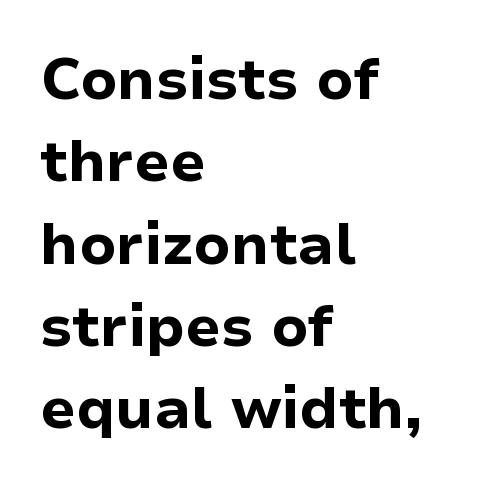
I'd call this a sans setting — the letters go barefoot. Characters follow at the spacing the type designer built in. I'd describe the lettering as bold — thick and assertive. Every row of glyphs begins at an identical x-position on the left.
